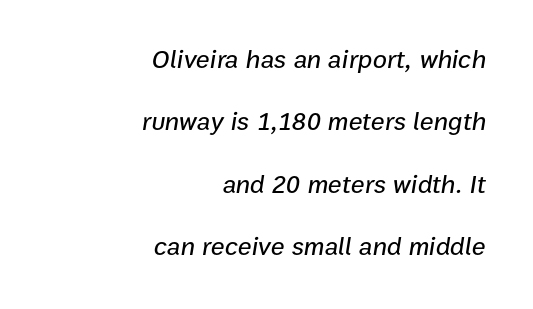
If you drew a ruler down the right edge, every line would touch it. Does the leading feel generous? Absolutely, it's lavish. Quick note: underline off. The text carries the slant typical of an italic or oblique font.
